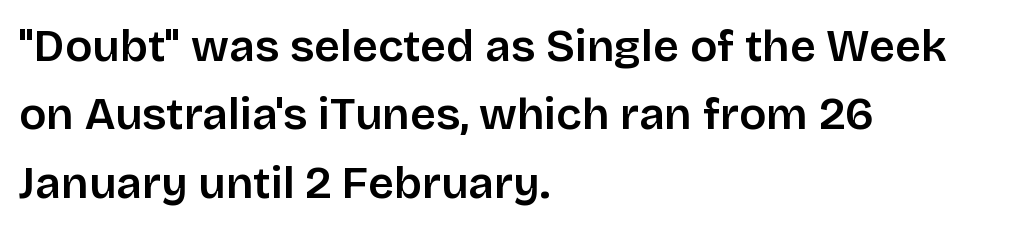
The image shows 45 px semibold sans-serif type, upright; set left-aligned, normal line spacing (1.52x), normal letter spacing, not underlined; low stroke contrast and a large x-height.
